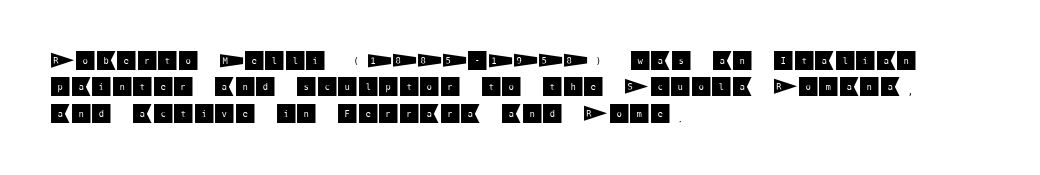
The image shows 21 px text type, upright; set left-aligned, normal line spacing (1.26x), normal letter spacing, not underlined.
